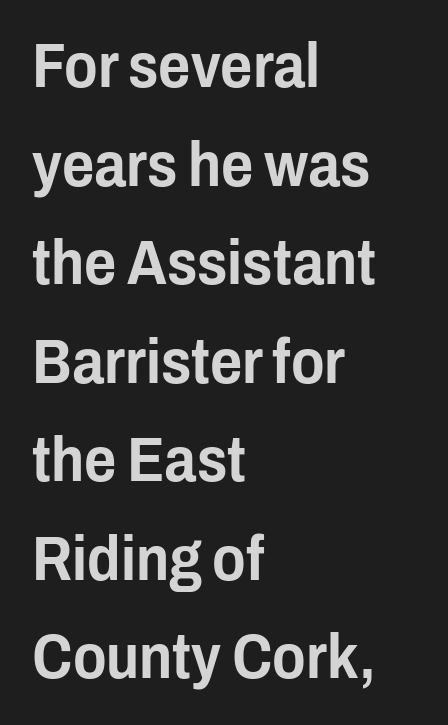
The image shows 62 px condensed sans-serif type, upright; set left-aligned, normal line spacing (1.59x), normal letter spacing, not underlined; low stroke contrast and a medium x-height.
